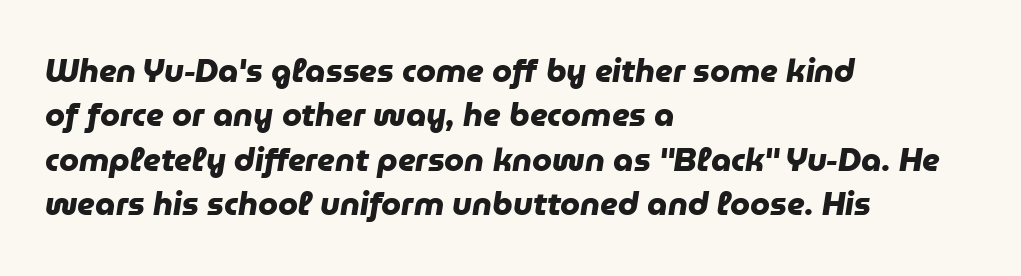
The image shows 32 px heavy sans-serif type; set left-aligned, normal line spacing (1.39x), normal letter spacing, not underlined; low stroke contrast and a medium x-height.
